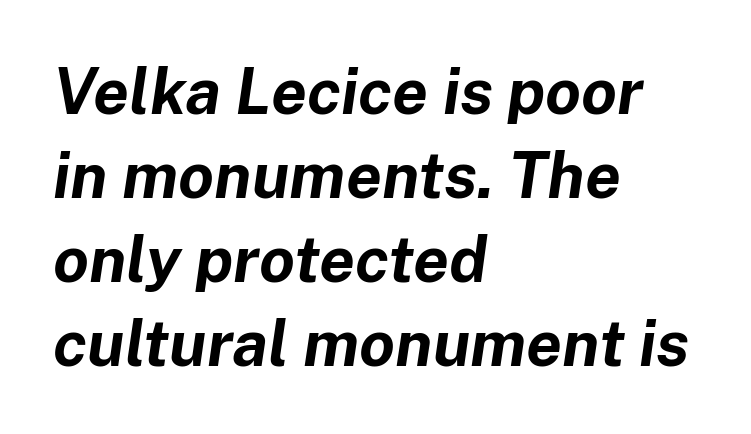
{"italic": "yes", "lean": "right", "slant_degrees": 8, "bold": "yes", "weight": "bold", "width": "normal", "stroke_contrast": "low", "x_height": "medium", "monospaced": "no", "underline": "no", "align": "left", "line_spacing": "normal", "line_spacing_ratio": 1.31, "letter_spacing": "normal", "letter_spacing_em": 0.0, "glyph_px": 64}
